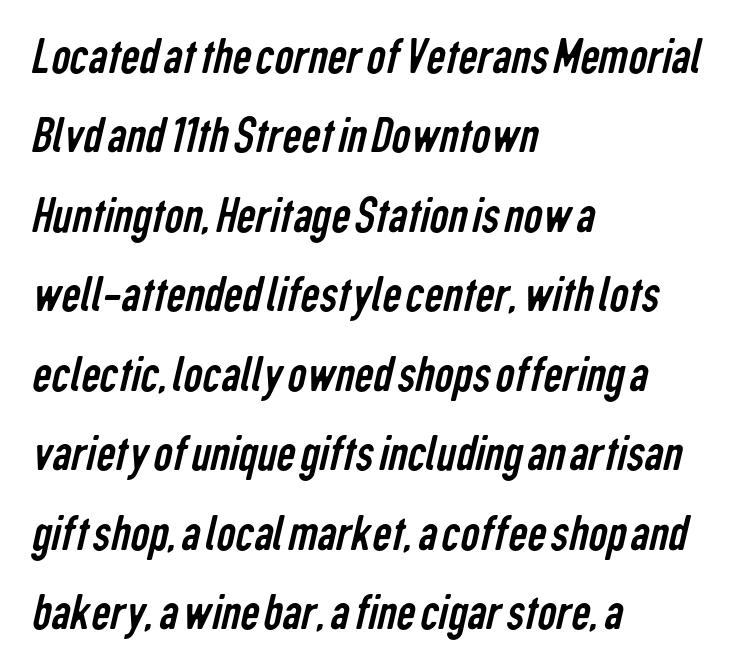
{"serif": "no", "bold": "no", "weight": "regular", "width": "condensed", "stroke_contrast": "low", "x_height": "medium", "monospaced": "no", "underline": "no", "align": "left", "line_spacing": "normal", "line_spacing_ratio": 1.5, "letter_spacing": "normal", "letter_spacing_em": 0.0, "glyph_px": 53}
